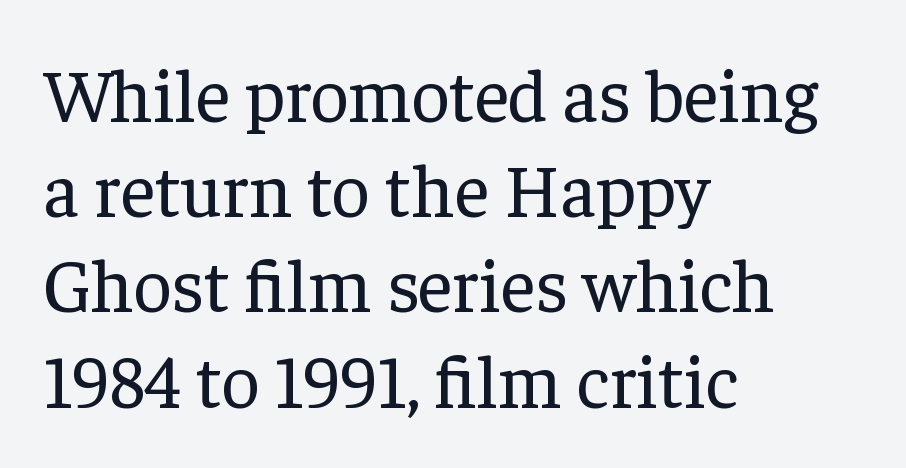
{"serif": "yes", "italic": "no", "bold": "no", "weight": "regular", "width": "normal", "stroke_contrast": "low", "x_height": "medium", "monospaced": "no", "underline": "no", "align": "left", "line_spacing": "normal", "line_spacing_ratio": 1.27, "letter_spacing": "normal", "letter_spacing_em": 0.0, "glyph_px": 75}
